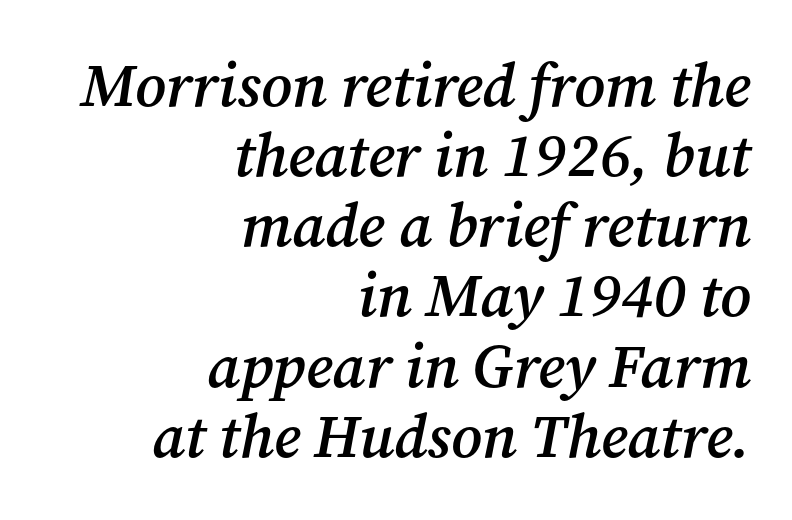
{"serif": "yes", "italic": "yes", "lean": "right", "slant_degrees": 12, "bold": "semi", "weight": "semibold", "width": "normal", "stroke_contrast": "medium", "x_height": "medium", "monospaced": "no", "underline": "no", "align": "right", "line_spacing": "tight", "line_spacing_ratio": 1.15, "letter_spacing": "normal", "letter_spacing_em": 0.0, "glyph_px": 61}
